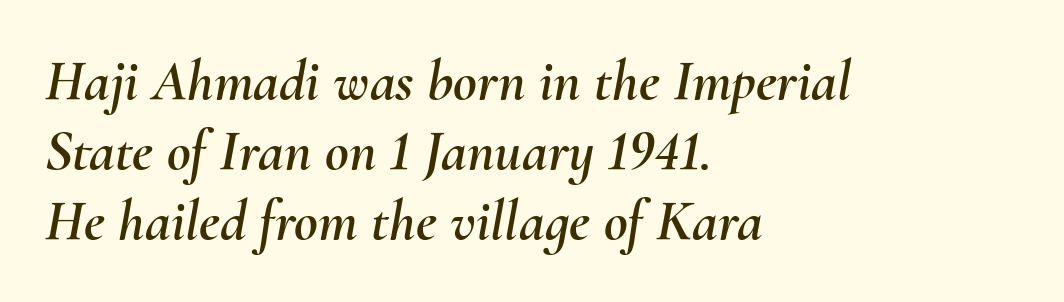
Any mark beneath the type? The region is blank. The lines are quadded left. When letters slant like this, we call the style italic. Nobody touched the tracking dial on this one. Is this a fixed-width face? No — the glyphs have proportional, varying widths.
